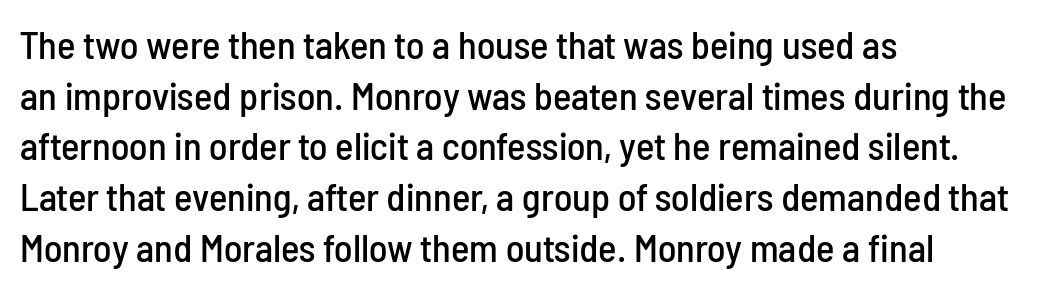
{"serif": "no", "italic": "no", "width": "condensed", "stroke_contrast": "low", "x_height": "medium", "monospaced": "no", "underline": "no", "align": "left", "line_spacing": "normal", "line_spacing_ratio": 1.3, "letter_spacing": "normal", "letter_spacing_em": 0.0, "glyph_px": 39}
